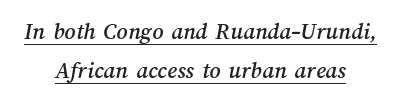
Horizontal alignment here is central, giving a formal, balanced look. Glance below the letters and you will spot a drawn line. The block of text has a typical density, with ordinary space between rows. The tracking reads as untouched default to a designer's eye.
